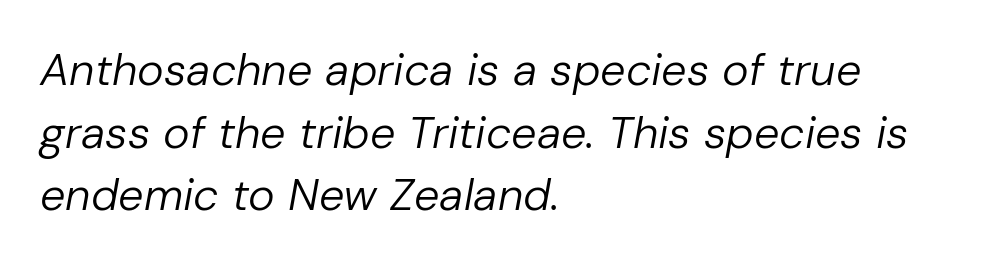
{"italic": "yes", "lean": "right", "slant_degrees": 10, "bold": "no", "weight": "regular", "width": "normal", "stroke_contrast": "low", "x_height": "medium", "monospaced": "no", "underline": "no", "align": "left", "line_spacing": "normal", "line_spacing_ratio": 1.39, "letter_spacing": "normal", "letter_spacing_em": 0.0, "glyph_px": 45}
